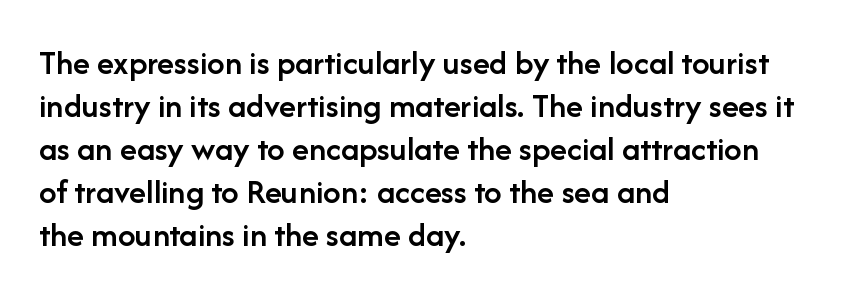
The image shows 35 px semibold sans-serif type, upright; set left-aligned, line spacing 1.23x, normal letter spacing, not underlined; low stroke contrast and a medium x-height.
